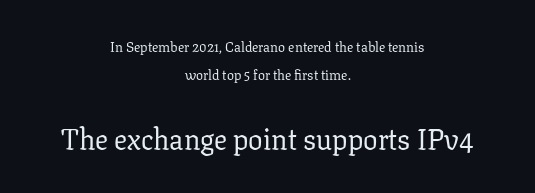
Posture: upright roman. Look at the tracking — it's just the regular setting, nothing added. The more generous point size was reserved for the lower chunk. Vertical spacing — loose.
